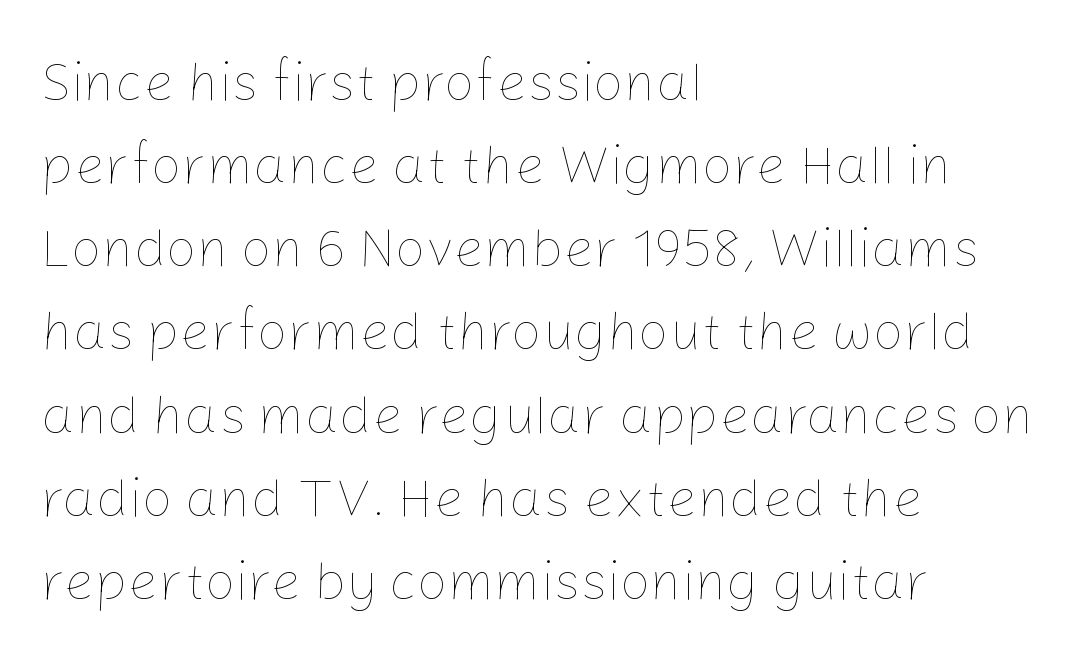
If you drew a ruler down the left edge, every line would touch it. Underlining? Definitely not there. Each stroke keeps to a modest, everyday thickness or less. Students, observe: this is what conventionally led text looks like. Each word holds together tightly as a unit, with standard inter-letter gaps. Ordinary non-slanted type is in use.
